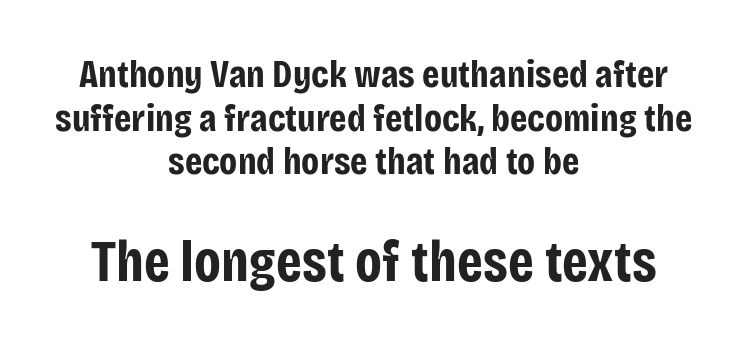
Q: Is the text bold? A: Yes.
Q: Is the text italic (slanted)? A: No, it is upright.
Q: Is the typeface a serif or a sans-serif typeface? A: Sans-serif.
Q: Is the text underlined? A: No.
Q: How is the paragraph aligned? A: Centered.
Q: Is the spacing between letters normal or unusually wide? A: Normal.
Q: Is the spacing between lines tight, normal or loose? A: Tight.
Q: Which block of text is set in a larger size, the first (top) or the second (bottom)? A: The second (bottom) one.
Q: Width (condensed, normal, or wide)? A: Condensed.
Q: Stroke contrast? A: Low.
Q: x-height? A: Large.
Q: Monospaced? A: No.
